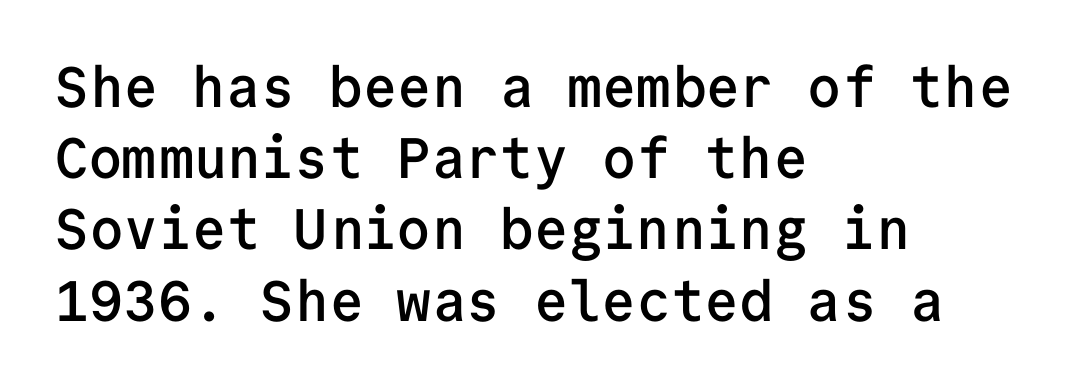
The image shows 57 px semibold sans-serif type, upright, monospaced; set left-aligned, normal line spacing (1.25x), normal letter spacing, not underlined; low stroke contrast and a medium x-height.
